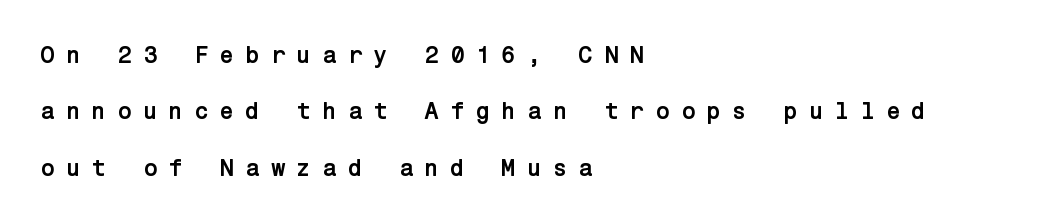
The image shows 24 px bold type, upright; set left-aligned, loose line spacing (2.35x), unusually wide letter spacing (+0.45 em), not underlined.
